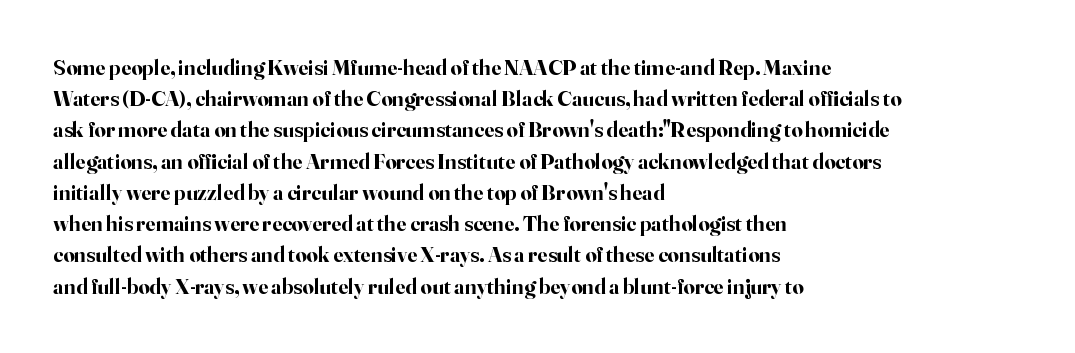
Q: Is the text bold? A: Yes.
Q: Is the text italic (slanted)? A: No, it is upright.
Q: Is the text underlined? A: No.
Q: How is the paragraph aligned? A: Left-aligned.
Q: Is the spacing between letters normal or unusually wide? A: Normal.
Q: Is the spacing between lines tight, normal or loose? A: Normal.
